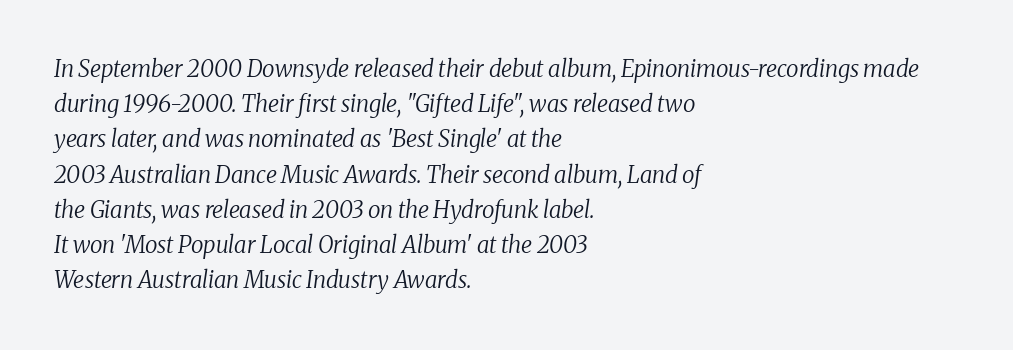
{"italic": "yes", "lean": "right", "slant_degrees": 8, "bold": "no", "underline": "no", "align": "left", "line_spacing": "normal", "line_spacing_ratio": 1.53, "letter_spacing": "normal", "letter_spacing_em": 0.0, "glyph_px": 23}
